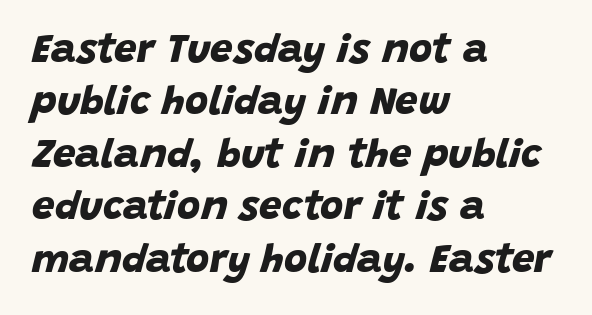
The image shows 40 px bold sans-serif type; set left-aligned, normal line spacing (1.31x), normal letter spacing, not underlined; low stroke contrast and a large x-height.
